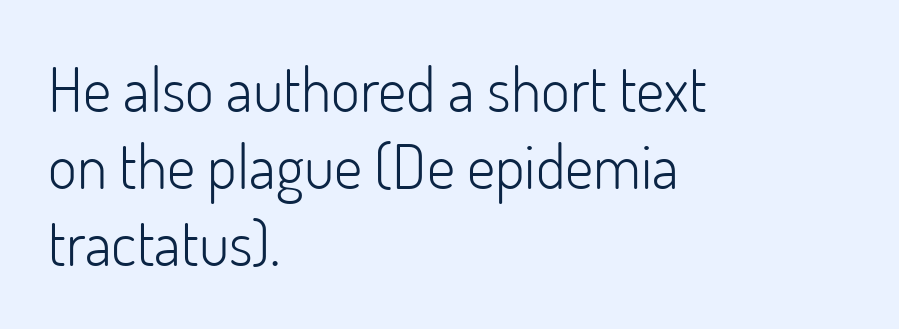
Q: Is the text bold? A: No.
Q: Is the text italic (slanted)? A: No, it is upright.
Q: Is the typeface a serif or a sans-serif typeface? A: Sans-serif.
Q: Is the text underlined? A: No.
Q: How is the paragraph aligned? A: Left-aligned.
Q: Is the spacing between letters normal or unusually wide? A: Normal.
Q: Width (condensed, normal, or wide)? A: Normal.
Q: Stroke contrast? A: Low.
Q: x-height? A: Small.
Q: Monospaced? A: No.
